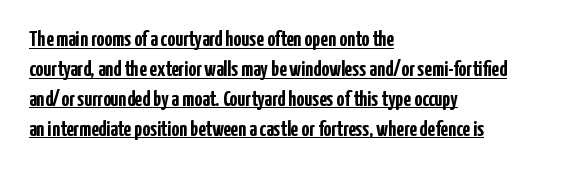
Q: Is the text bold? A: Yes.
Q: Is the text italic (slanted)? A: No, it is upright.
Q: Is the text underlined? A: Yes.
Q: How is the paragraph aligned? A: Left-aligned.
Q: Is the spacing between letters normal or unusually wide? A: Normal.
Q: Is the spacing between lines tight, normal or loose? A: Normal.
